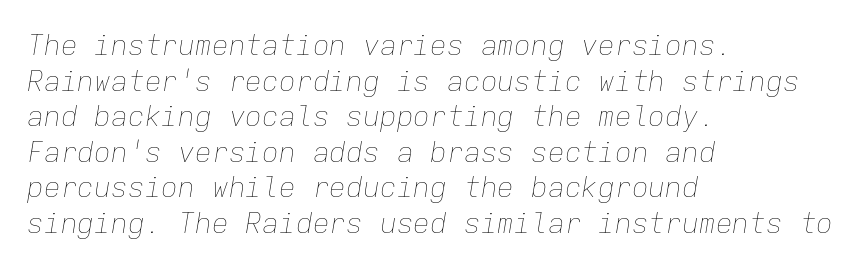
The image shows 28 px thin type, italic (leaning right), monospaced; set left-aligned, normal line spacing (1.27x), normal letter spacing, not underlined; low stroke contrast and a medium x-height.
